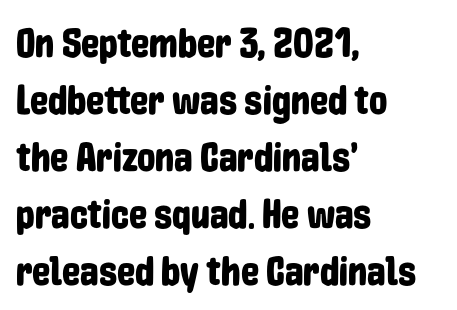
Characters follow at the spacing the type designer built in. The zone under the glyphs is completely vacant. The lettering stays uniformly vertical, giving the passage a roman look. The rendering anchors every line to the left-hand side. The rows are spaced the way most documents space them.
